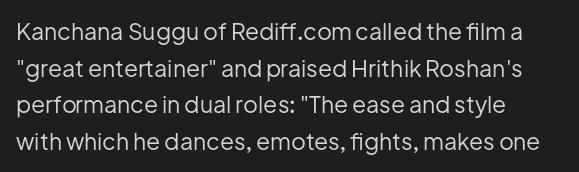
{"italic": "no", "bold": "no", "underline": "no", "align": "left", "line_spacing": "normal", "line_spacing_ratio": 1.59, "letter_spacing": "normal", "letter_spacing_em": 0.0, "glyph_px": 23}
